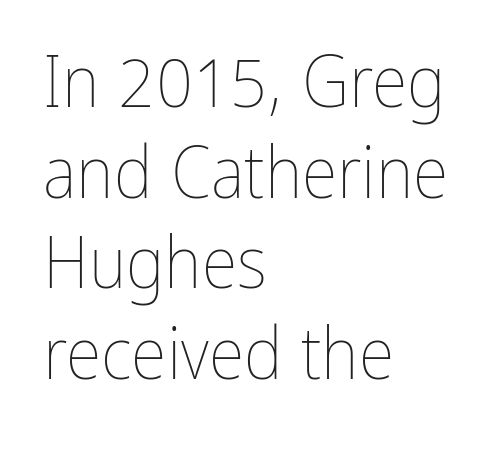
Q: Is the text bold? A: No.
Q: Is the text italic (slanted)? A: No, it is upright.
Q: Is the text underlined? A: No.
Q: How is the paragraph aligned? A: Left-aligned.
Q: Is the spacing between letters normal or unusually wide? A: Normal.
Q: Width (condensed, normal, or wide)? A: Condensed.
Q: Stroke contrast? A: Low.
Q: x-height? A: Medium.
Q: Monospaced? A: No.
